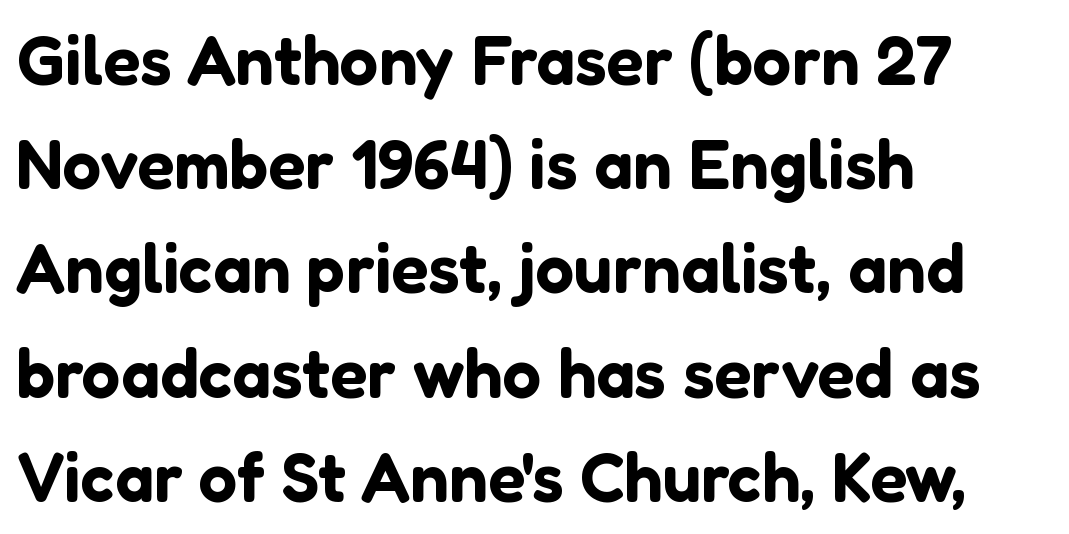
Q: Is the text italic (slanted)? A: No, it is upright.
Q: Is the typeface a serif or a sans-serif typeface? A: Sans-serif.
Q: Is the text underlined? A: No.
Q: How is the paragraph aligned? A: Left-aligned.
Q: Is the spacing between letters normal or unusually wide? A: Normal.
Q: Is the spacing between lines tight, normal or loose? A: Normal.
Q: Width (condensed, normal, or wide)? A: Normal.
Q: Stroke contrast? A: Low.
Q: x-height? A: Medium.
Q: Monospaced? A: No.
